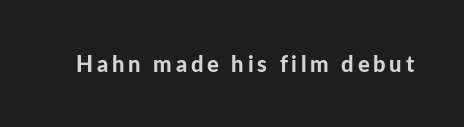
{"italic": "no", "bold": "yes", "underline": "no", "glyph_px": 22}
